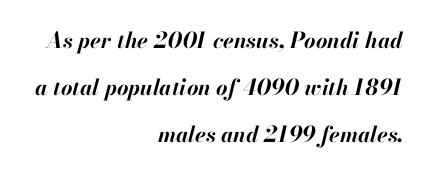
Q: Is the text bold? A: Yes.
Q: Is the text italic (slanted)? A: Yes, it leans right by about 13 degrees.
Q: Is the text underlined? A: No.
Q: How is the paragraph aligned? A: Right-aligned.
Q: Is the spacing between letters normal or unusually wide? A: Normal.
Q: Is the spacing between lines tight, normal or loose? A: Loose.
